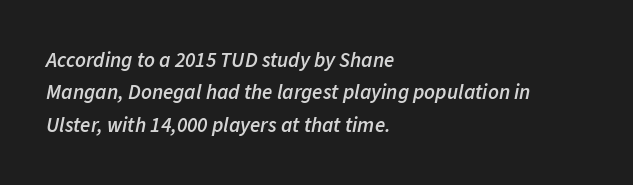
The image shows 21 px text type, italic (leaning right); set left-aligned, normal line spacing (1.54x), normal letter spacing, not underlined.
